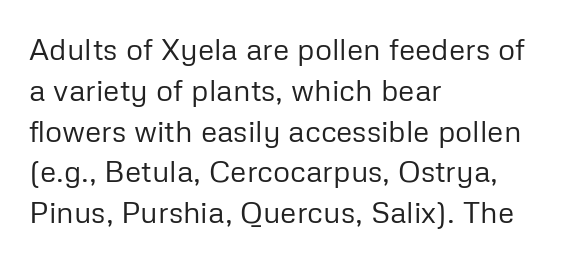
{"serif": "no", "italic": "no", "bold": "no", "weight": "regular", "width": "normal", "stroke_contrast": "low", "x_height": "medium", "monospaced": "no", "underline": "no", "align": "left", "line_spacing": "normal", "line_spacing_ratio": 1.36, "letter_spacing": "normal", "letter_spacing_em": 0.0, "glyph_px": 30}
